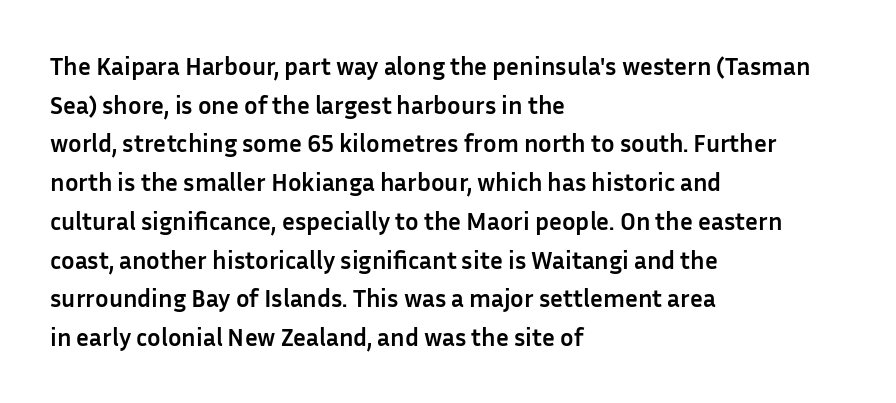
{"italic": "no", "bold": "yes", "underline": "no", "align": "left", "line_spacing": "normal", "line_spacing_ratio": 1.55, "letter_spacing": "normal", "letter_spacing_em": 0.0, "glyph_px": 25}
